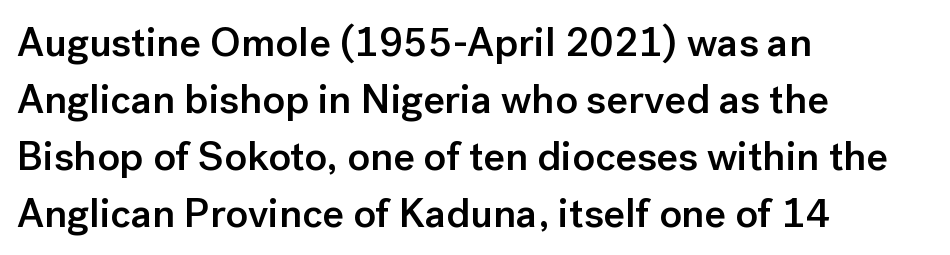
{"serif": "no", "italic": "no", "bold": "semi", "weight": "semibold", "width": "normal", "stroke_contrast": "low", "x_height": "medium", "monospaced": "no", "underline": "no", "align": "left", "line_spacing": "normal", "line_spacing_ratio": 1.39, "letter_spacing": "normal", "letter_spacing_em": 0.0, "glyph_px": 41}
